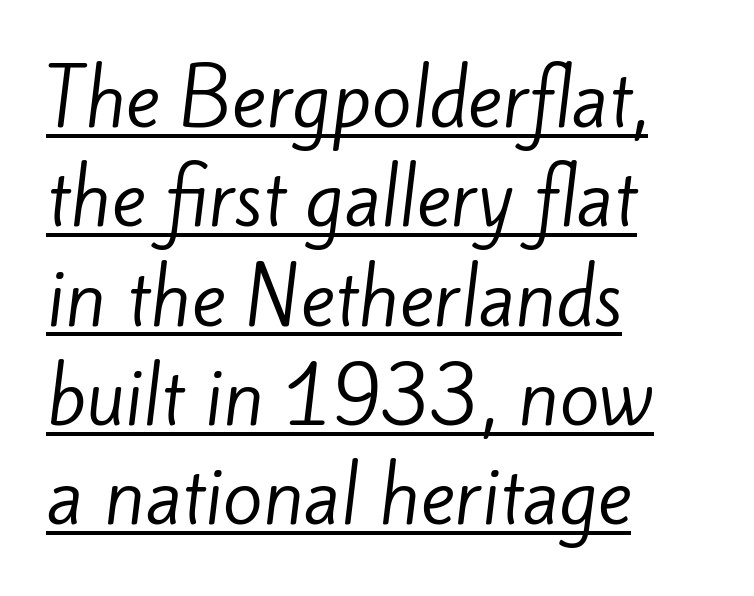
The image shows 73 px regular-weight sans-serif type; set left-aligned, normal line spacing (1.36x), normal letter spacing, underlined; low stroke contrast and a small x-height.
